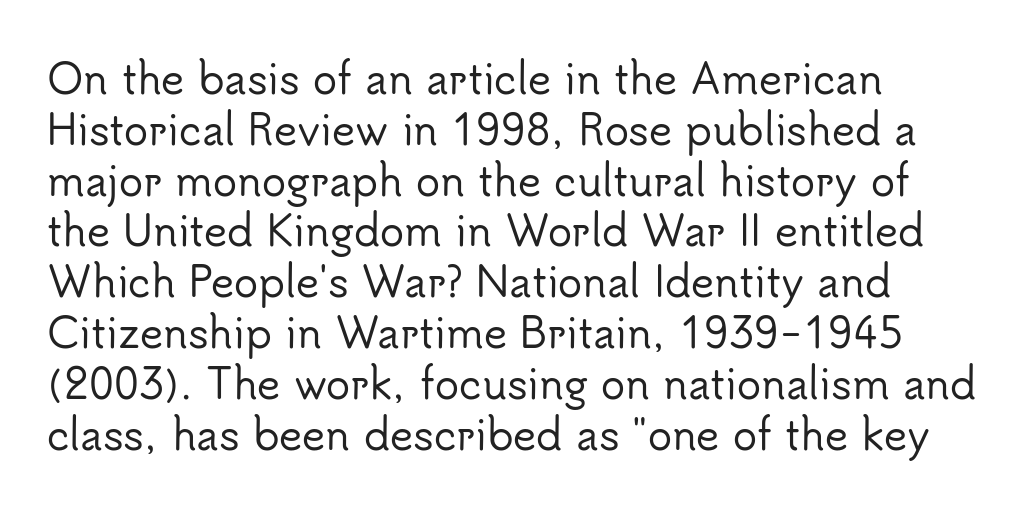
Q: Is the text italic (slanted)? A: No, it is upright.
Q: Is the typeface a serif or a sans-serif typeface? A: Sans-serif.
Q: Is the text underlined? A: No.
Q: How is the paragraph aligned? A: Left-aligned.
Q: Is the spacing between letters normal or unusually wide? A: Normal.
Q: Is the spacing between lines tight, normal or loose? A: Normal.
Q: Width (condensed, normal, or wide)? A: Normal.
Q: Stroke contrast? A: Low.
Q: x-height? A: Small.
Q: Monospaced? A: No.
